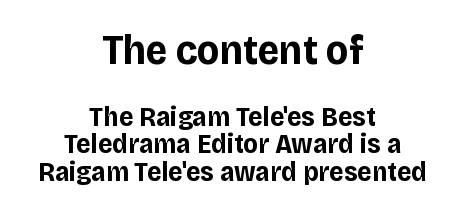
This is sans-serif lettering, the kind often seen on screens and signage. Honestly, the rows look squashed on top of each other. Is the lower block the larger one? No — the upper block carries the bigger type. Underline: absent.
